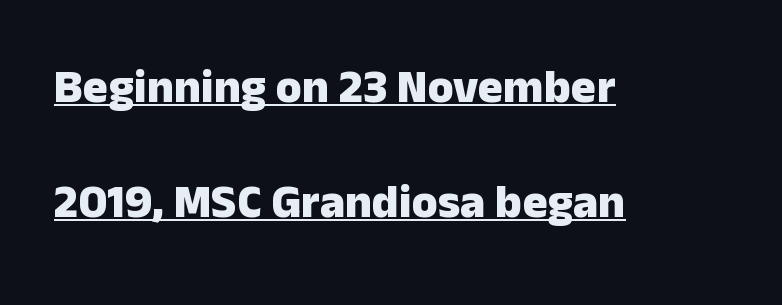
{"serif": "no", "italic": "no", "bold": "yes", "weight": "heavy", "width": "normal", "stroke_contrast": "low", "x_height": "medium", "monospaced": "no", "underline": "yes", "align": "left", "line_spacing": "loose", "line_spacing_ratio": 2.45, "letter_spacing": "normal", "letter_spacing_em": 0.0, "glyph_px": 47}
